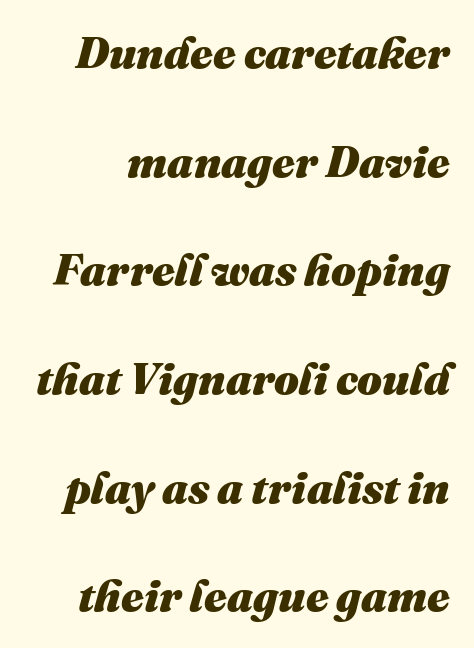
The image shows 44 px heavy type, italic (leaning right); set loose line spacing (2.47x), normal letter spacing, not underlined; medium stroke contrast and a medium x-height.
